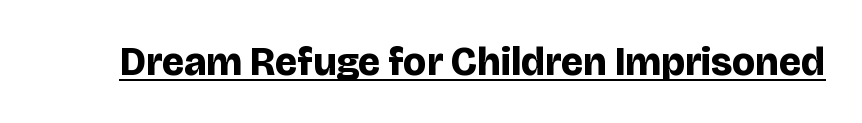
{"serif": "no", "italic": "no", "bold": "yes", "weight": "bold", "width": "normal", "stroke_contrast": "low", "x_height": "large", "monospaced": "no", "underline": "yes", "letter_spacing": "normal", "letter_spacing_em": 0.0, "glyph_px": 40}
